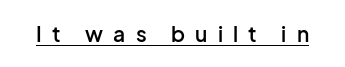
{"italic": "no", "bold": "semi", "underline": "yes", "letter_spacing": "wide", "letter_spacing_em": 0.49, "glyph_px": 21}
